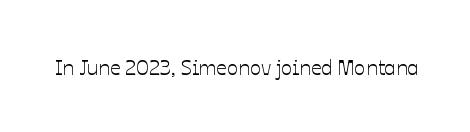
Every character sits straight up, as roman type does. The string is rendered with underlining switched off. Students, note that the glyphs here touch the page at normal intervals.
